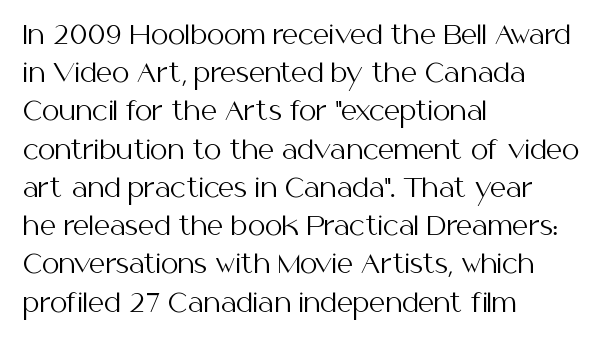
The image shows 25 px text type, upright; set left-aligned, normal line spacing (1.53x), normal letter spacing, not underlined.
